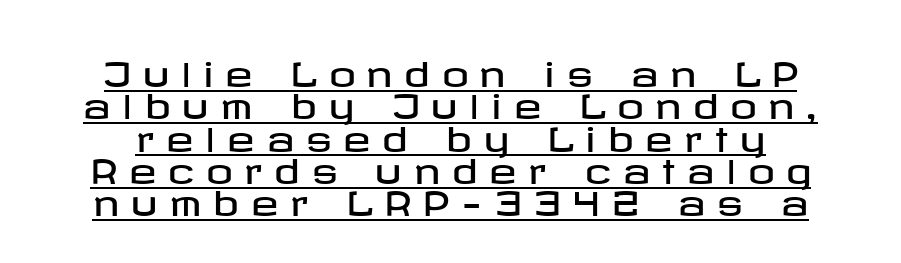
{"serif": "no", "italic": "no", "width": "wide", "stroke_contrast": "low", "x_height": "medium", "underline": "yes", "line_spacing": "tight", "line_spacing_ratio": 0.98, "letter_spacing": "wide", "letter_spacing_em": 0.36, "glyph_px": 33}
